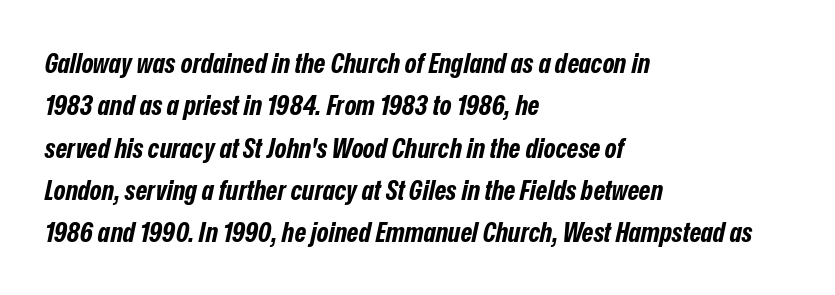
The font's italic variant was chosen for this text. Strong, thick strokes mark this as bold type. Do the characters align in a grid? No, the font is proportional. The rendering uses a moderate line-height, typical for paragraphs. These lines are set flush left with a ragged right edge.
